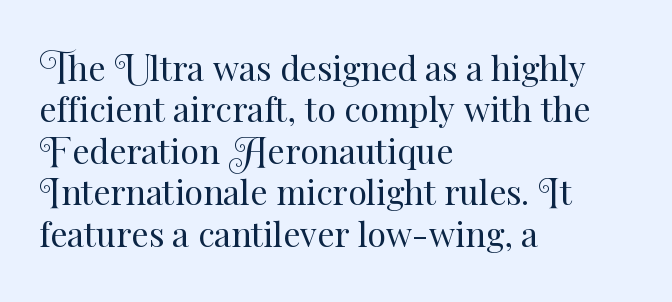
The image shows 34 px regular-weight type, upright; set left-aligned, line spacing 1.22x, normal letter spacing, not underlined; medium stroke contrast and a small x-height.
